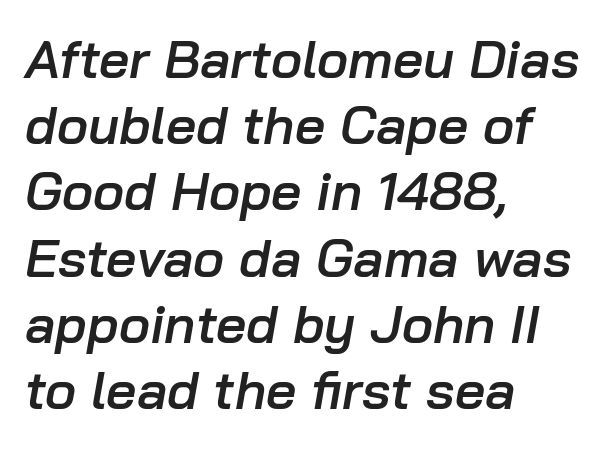
The letters are slanted; this is an italic face. These lines stack with their left ends in a neat column. On the weight axis this lands at semibold, roughly 600. A bare baseline throughout the passage.
